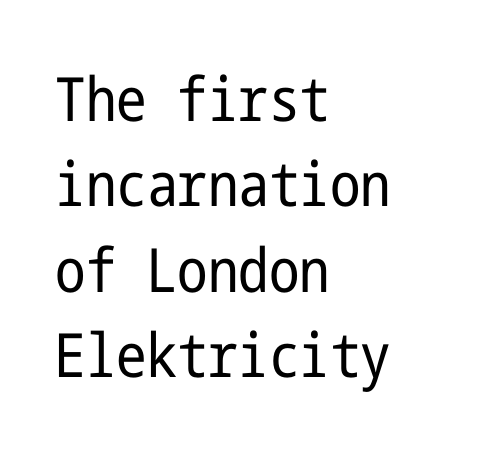
{"serif": "no", "italic": "no", "bold": "no", "weight": "regular", "width": "condensed", "stroke_contrast": "low", "x_height": "medium", "underline": "no", "align": "left", "line_spacing": "normal", "line_spacing_ratio": 1.4, "letter_spacing": "normal", "letter_spacing_em": 0.0, "glyph_px": 61}
